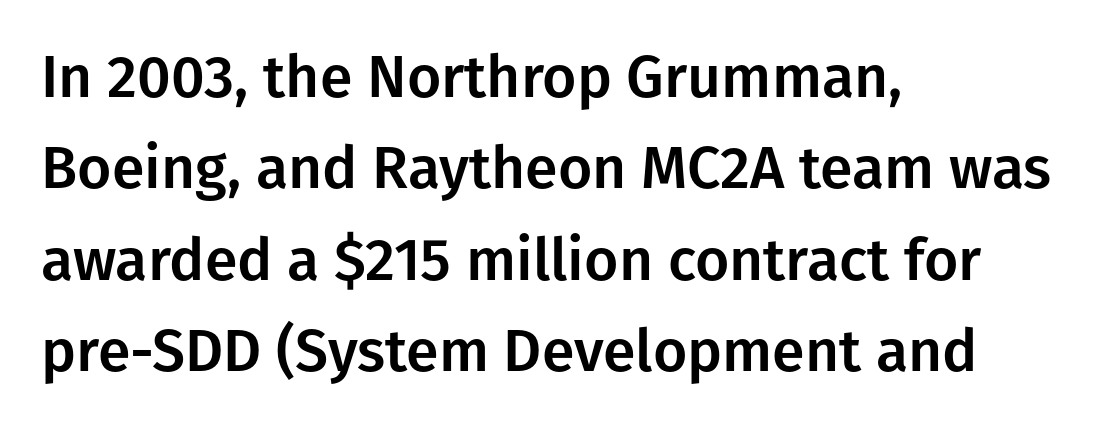
Q: Is the text italic (slanted)? A: No, it is upright.
Q: Is the typeface a serif or a sans-serif typeface? A: Sans-serif.
Q: Is the text underlined? A: No.
Q: How is the paragraph aligned? A: Left-aligned.
Q: Is the spacing between letters normal or unusually wide? A: Normal.
Q: Is the spacing between lines tight, normal or loose? A: Normal.
Q: Width (condensed, normal, or wide)? A: Normal.
Q: Stroke contrast? A: Low.
Q: x-height? A: Medium.
Q: Monospaced? A: No.
